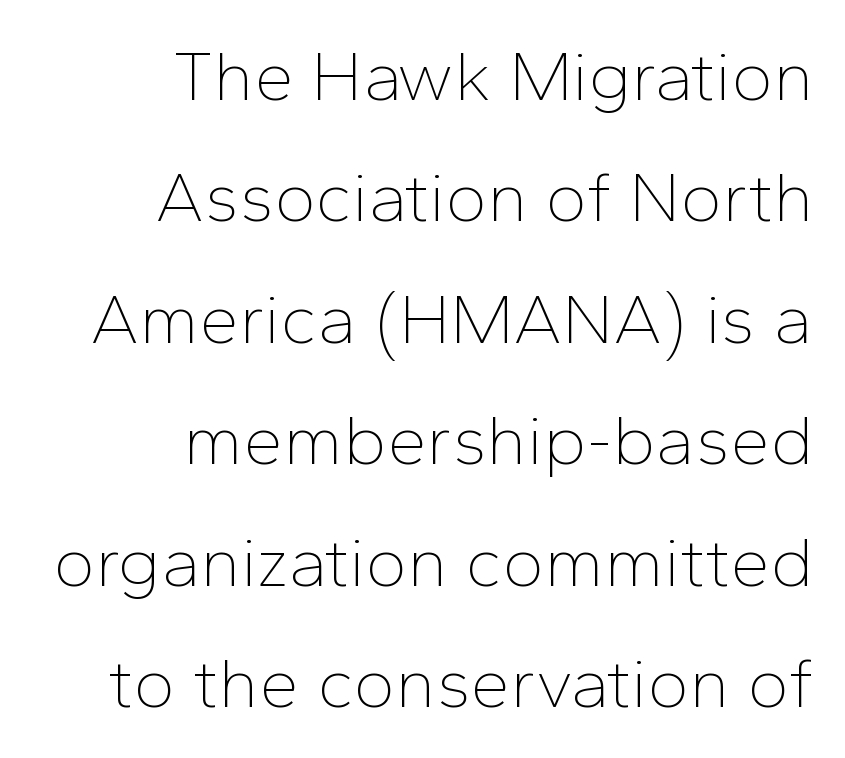
The image shows 71 px thin sans-serif type, upright; set right-aligned, line spacing 1.71x, normal letter spacing, not underlined; low stroke contrast and a medium x-height.
